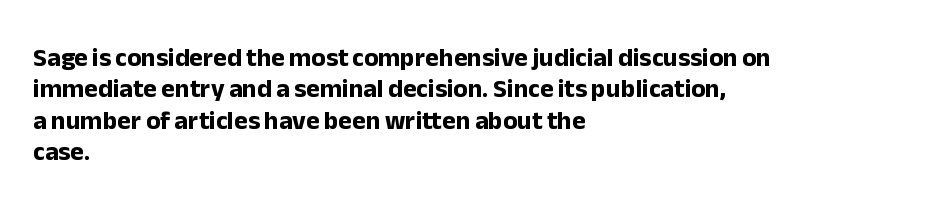
The image shows 26 px bold type, upright; set left-aligned, line spacing 1.21x, normal letter spacing, not underlined.
